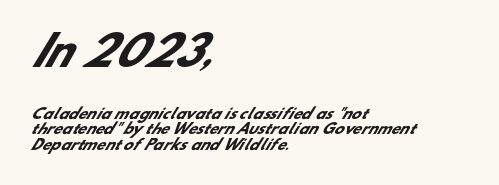
Q: Is the text bold? A: Yes.
Q: Is the typeface a serif or a sans-serif typeface? A: Sans-serif.
Q: Is the text underlined? A: No.
Q: How is the paragraph aligned? A: Left-aligned.
Q: Is the spacing between letters normal or unusually wide? A: Normal.
Q: Is the spacing between lines tight, normal or loose? A: Tight.
Q: Which block of text is set in a larger size, the first (top) or the second (bottom)? A: The first (top) one.
Q: Width (condensed, normal, or wide)? A: Normal.
Q: Stroke contrast? A: Low.
Q: x-height? A: Small.
Q: Monospaced? A: No.
